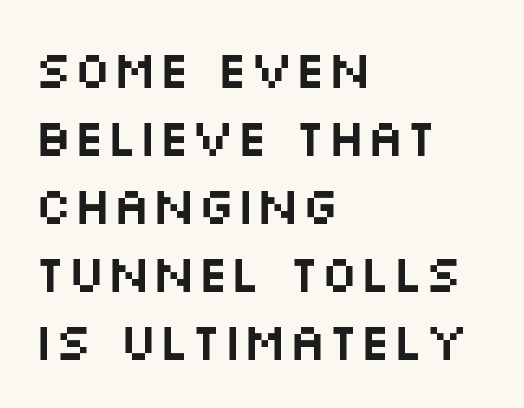
The image shows 52 px wide sans-serif type, upright; set left-aligned, normal line spacing (1.31x), normal letter spacing, not underlined; medium stroke contrast and a large x-height.
